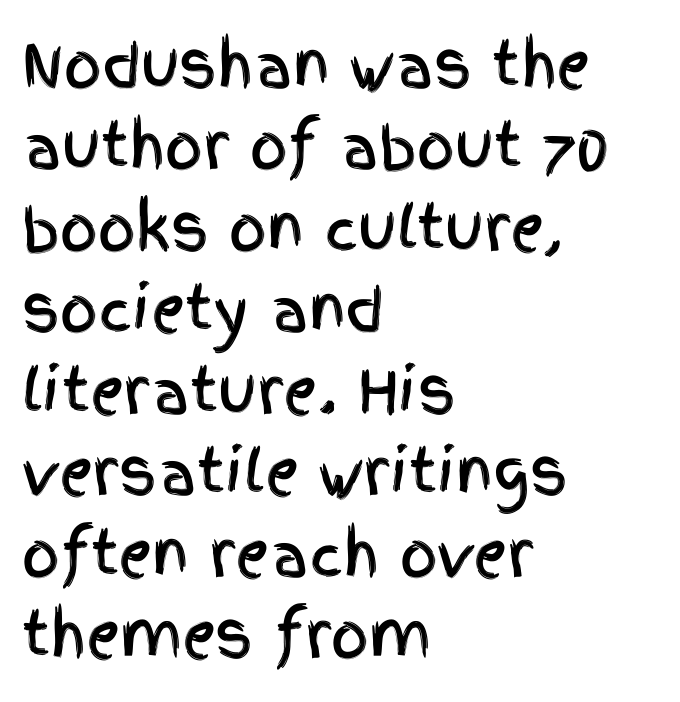
Is the letter spacing exaggerated? No — it looks like the ordinary default. Each letter's strokes conclude bluntly, with no projecting serifs. You could not count columns in this text — the font is proportionally spaced. The zone under the glyphs is completely vacant.
